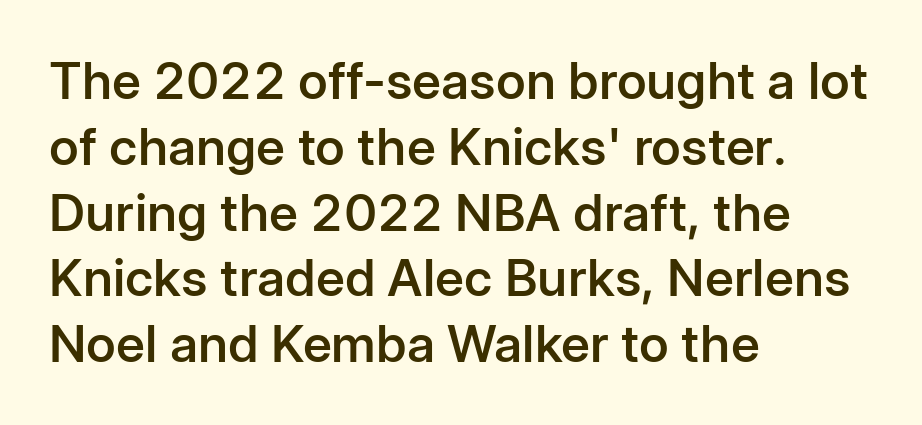
A student would call this left alignment; a typographer would say flush left, rag right. A roman cut, with each character standing at attention. This rendering features lettering with no underline. Proportional: the letters do not fall into vertical columns.
